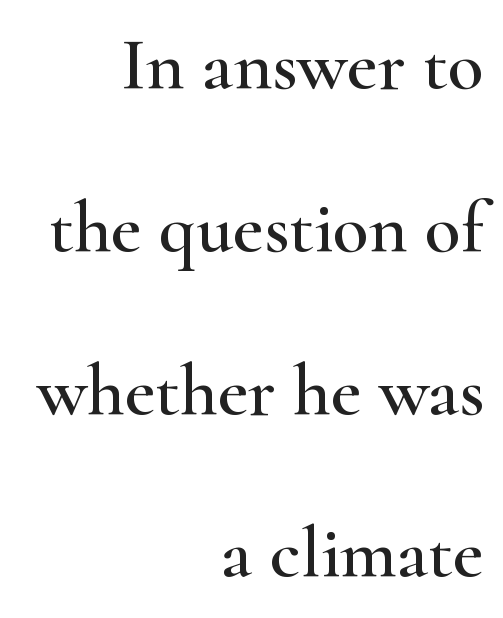
A student would call this right alignment; a typographer would say flush right, rag left. Each letter keeps its own natural width here, so spacing adapts to shape. Every character sits straight up, as roman type does. Type without underlining. This rendering employs a face with finishing strokes, i.e., a serif.
